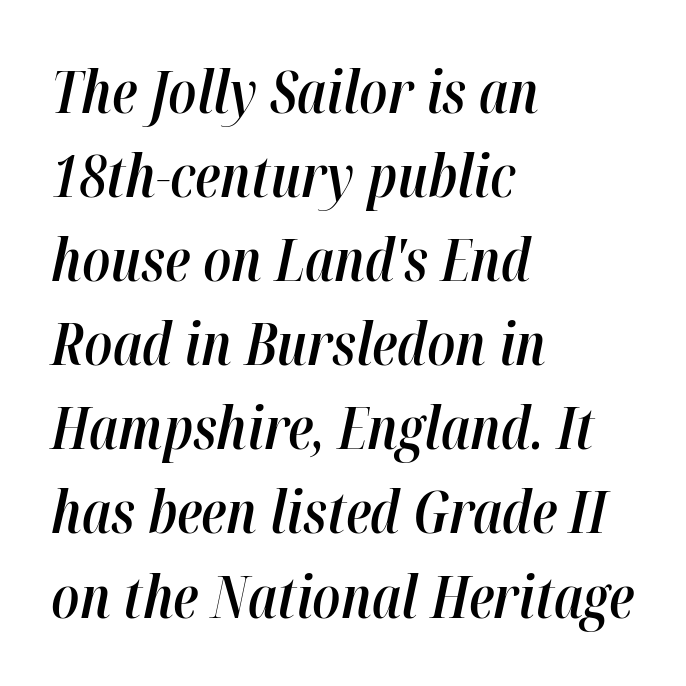
{"italic": "yes", "lean": "right", "slant_degrees": 12, "bold": "semi", "weight": "semibold", "width": "condensed", "stroke_contrast": "high", "x_height": "medium", "monospaced": "no", "underline": "no", "align": "left", "line_spacing": "normal", "line_spacing_ratio": 1.45, "letter_spacing": "normal", "letter_spacing_em": 0.0, "glyph_px": 58}
